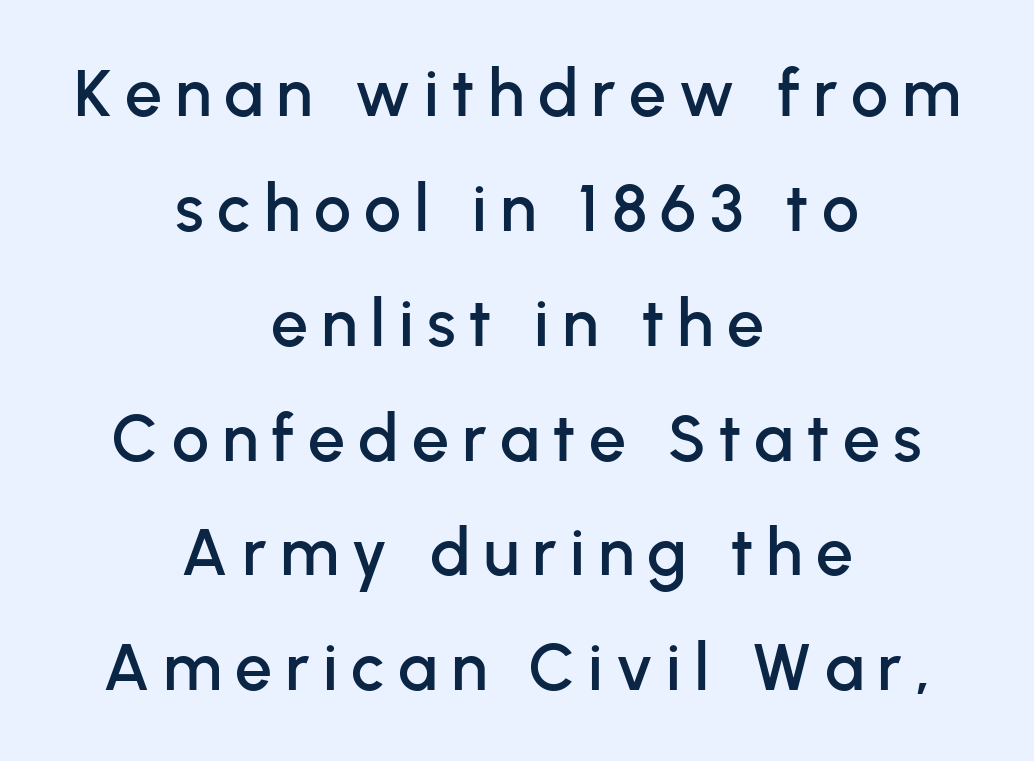
The image shows 66 px sans-serif type, upright; set centered, line spacing 1.74x, unusually wide letter spacing (+0.2 em), not underlined; low stroke contrast and a medium x-height.
